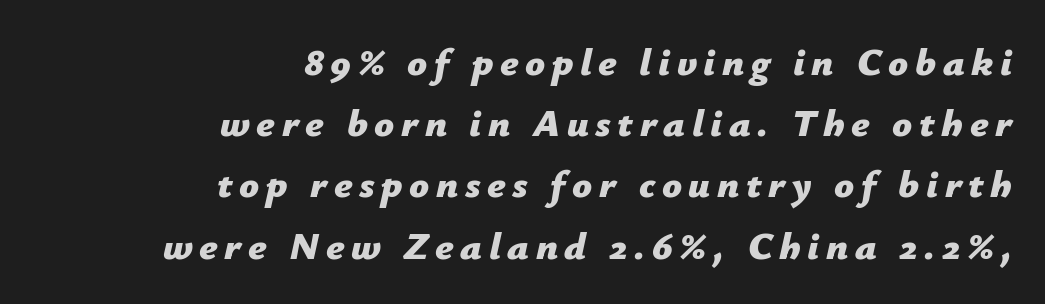
The image shows 39 px bold type, italic (leaning right); set right-aligned, normal line spacing (1.57x), not underlined; low stroke contrast and a medium x-height.
